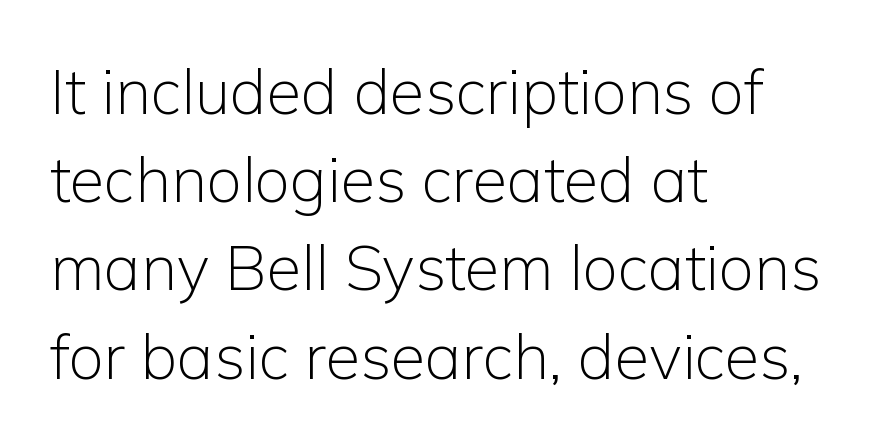
This sample keeps an unexceptional amount of space between lines. You can tell it's not italic because the verticals are truly vertical. The lines in this sample share a left origin and differ only in where they stop. Font category for this specimen: sans-serif. A clean baseline with only descenders dipping below it.
